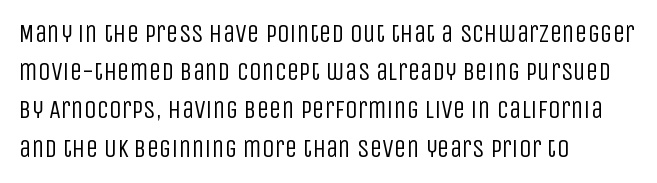
The image shows 25 px text type, upright; set left-aligned, normal line spacing (1.53x), normal letter spacing, not underlined.
